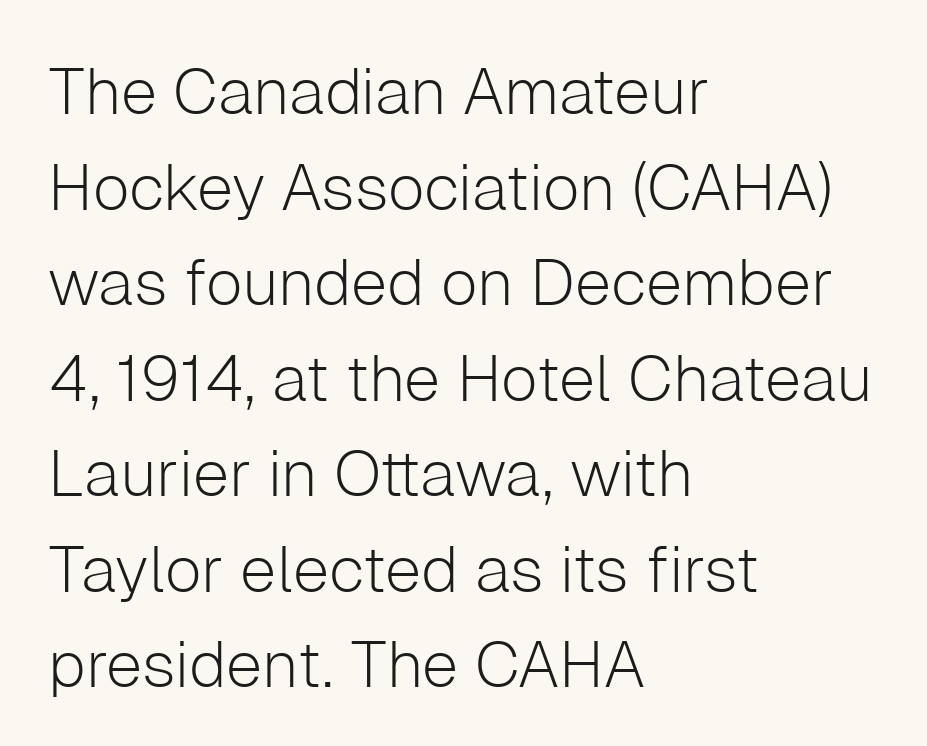
{"serif": "no", "italic": "no", "bold": "no", "weight": "light", "width": "normal", "stroke_contrast": "low", "x_height": "medium", "monospaced": "no", "underline": "no", "align": "left", "line_spacing": "normal", "line_spacing_ratio": 1.47, "letter_spacing": "normal", "letter_spacing_em": 0.0, "glyph_px": 65}
